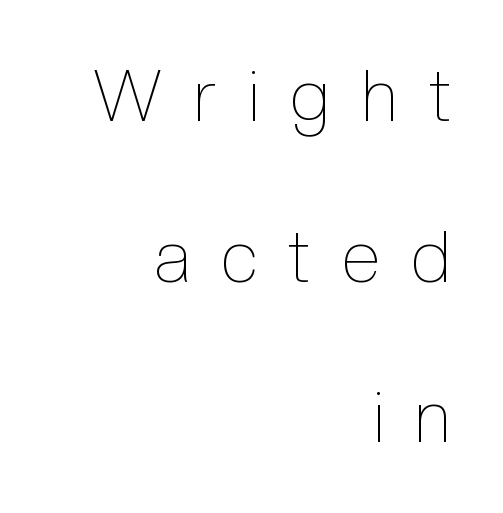
The image shows 72 px thin, condensed type, upright; set right-aligned, loose line spacing (2.23x), unusually wide letter spacing (+0.44 em), not underlined; a medium x-height.
